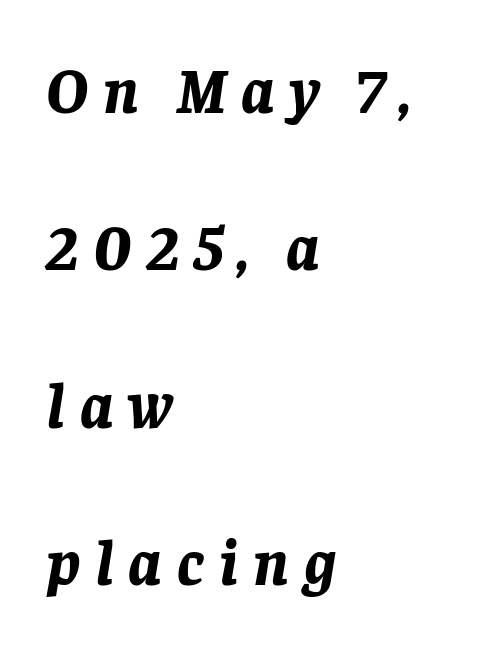
The string is rendered with underlining switched off. A classic flush-left, rag-right setting is used for this passage. Each letter keeps its own natural width here, so spacing adapts to shape. Between one letter and the next there's a generous, obvious gap. The lines are spread far apart with generous leading.
